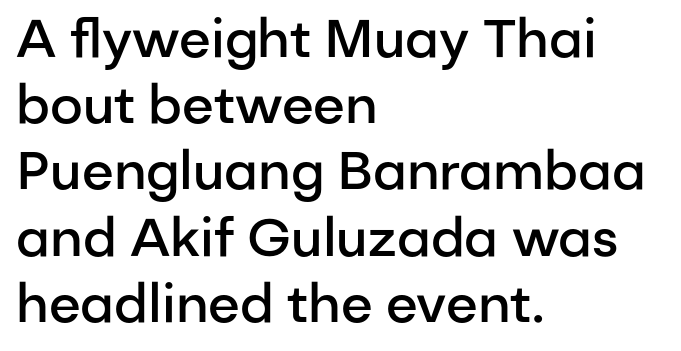
The image shows 53 px semibold sans-serif type, upright; set left-aligned, normal line spacing (1.25x), normal letter spacing, not underlined; low stroke contrast and a medium x-height.
